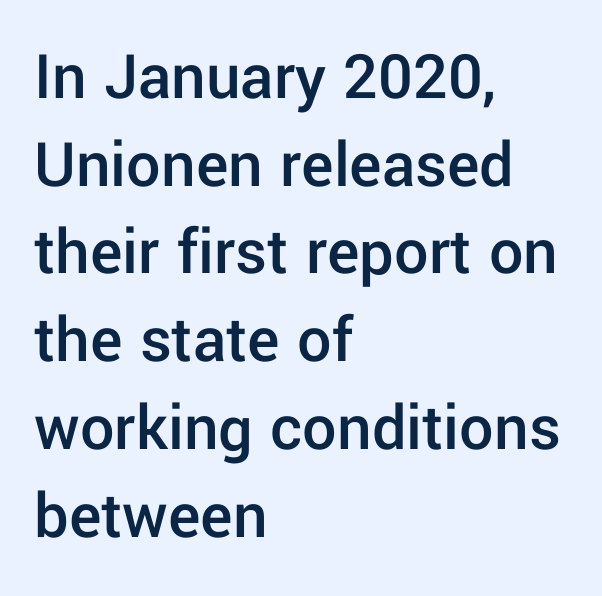
The image shows 68 px semibold sans-serif type, upright; set left-aligned, normal line spacing (1.29x), normal letter spacing, not underlined; low stroke contrast and a medium x-height.
